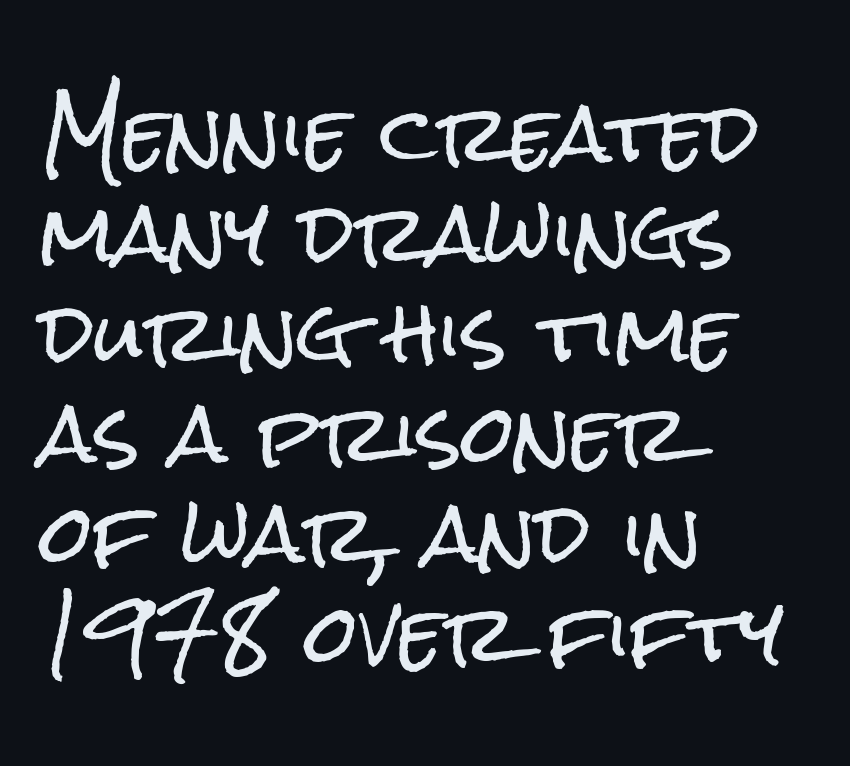
{"serif": "no", "italic": "no", "width": "condensed", "stroke_contrast": "low", "x_height": "medium", "monospaced": "no", "underline": "no", "align": "left", "line_spacing": "normal", "line_spacing_ratio": 1.3, "letter_spacing": "normal", "letter_spacing_em": 0.0, "glyph_px": 77}
